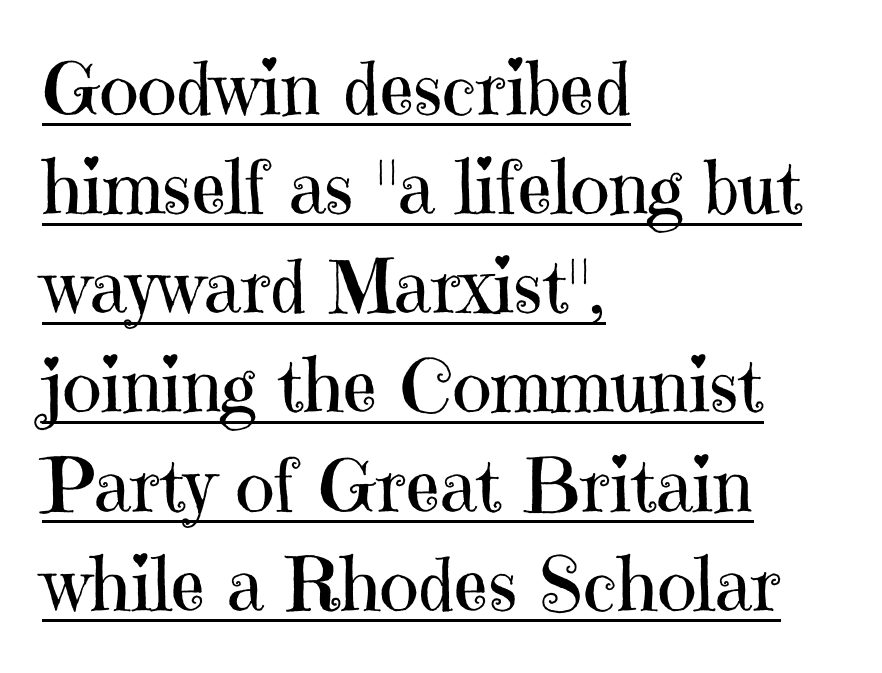
Q: Is the text bold? A: No.
Q: Is the text italic (slanted)? A: No, it is upright.
Q: Is the typeface a serif or a sans-serif typeface? A: Serif.
Q: Is the text underlined? A: Yes.
Q: How is the paragraph aligned? A: Left-aligned.
Q: Is the spacing between letters normal or unusually wide? A: Normal.
Q: Is the spacing between lines tight, normal or loose? A: Normal.
Q: Width (condensed, normal, or wide)? A: Normal.
Q: Stroke contrast? A: High.
Q: x-height? A: Medium.
Q: Monospaced? A: No.
